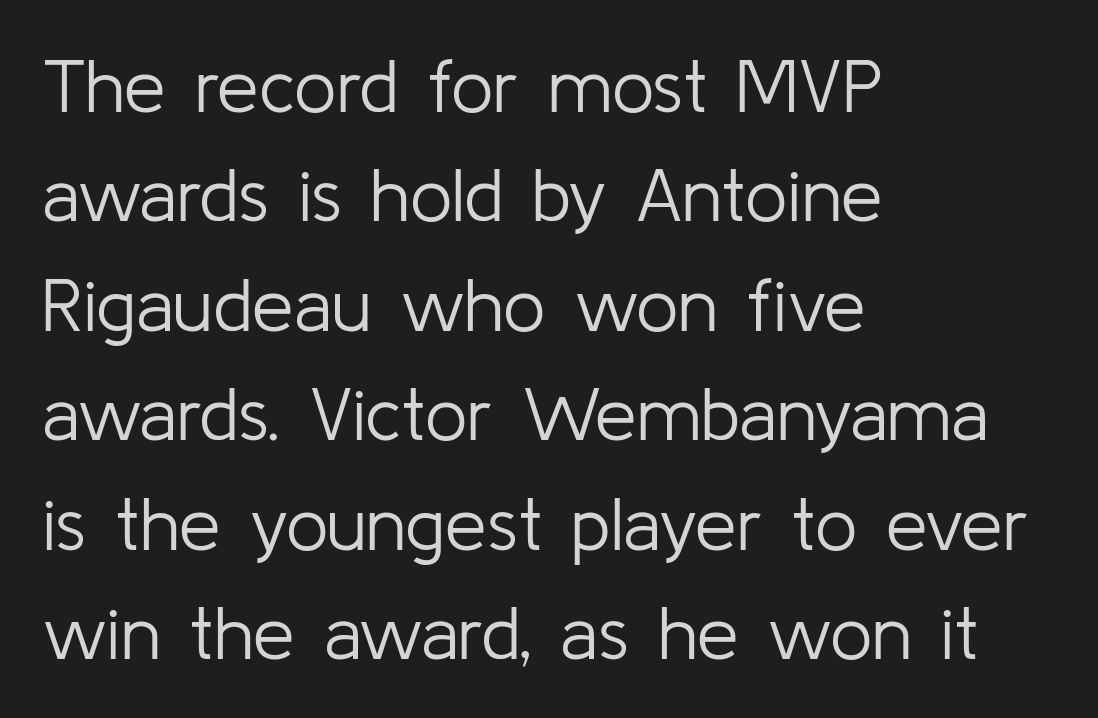
The image shows 75 px light sans-serif type, upright; set left-aligned, normal line spacing (1.46x), normal letter spacing, not underlined; low stroke contrast and a medium x-height.
